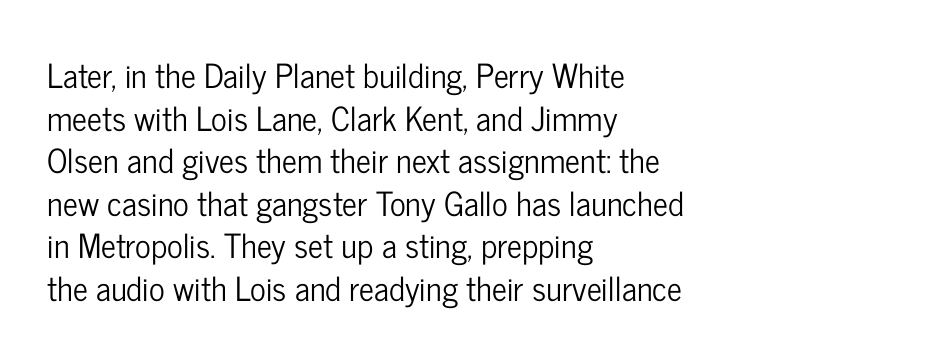
Quick note: not italic, upright. The compositor pushed each line to the left boundary. The vertical gap from one line to the next is medium. A typesetter would call this zero additional tracking. Nothing sits at the stroke ends, so this counts as sans-serif.
